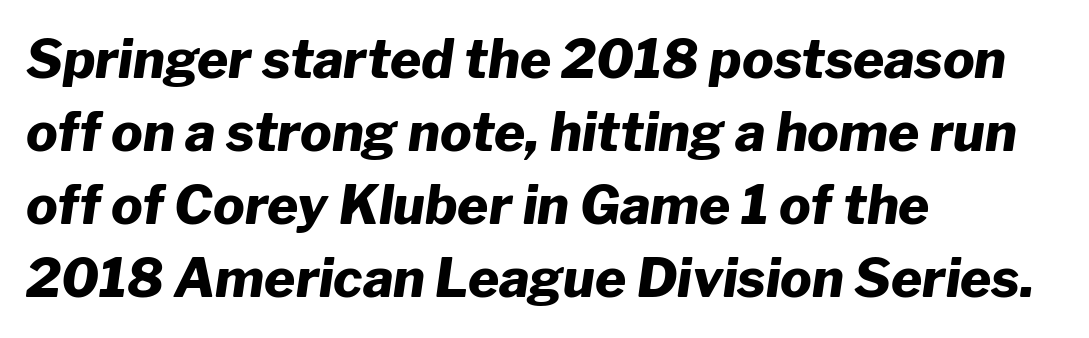
Q: Is the text bold? A: Yes.
Q: Is the text italic (slanted)? A: Yes, it leans right by about 8 degrees.
Q: Is the text underlined? A: No.
Q: How is the paragraph aligned? A: Left-aligned.
Q: Is the spacing between letters normal or unusually wide? A: Normal.
Q: Is the spacing between lines tight, normal or loose? A: Normal.
Q: Width (condensed, normal, or wide)? A: Normal.
Q: Stroke contrast? A: Low.
Q: x-height? A: Medium.
Q: Monospaced? A: No.
